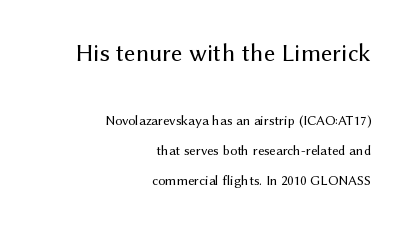
{"italic": "no", "bold": "no", "underline": "no", "align": "right", "line_spacing": "loose", "line_spacing_ratio": 2.15, "letter_spacing": "normal", "letter_spacing_em": 0.0, "larger_block": "first", "size_ratio": 1.79, "glyph_px": 25}
